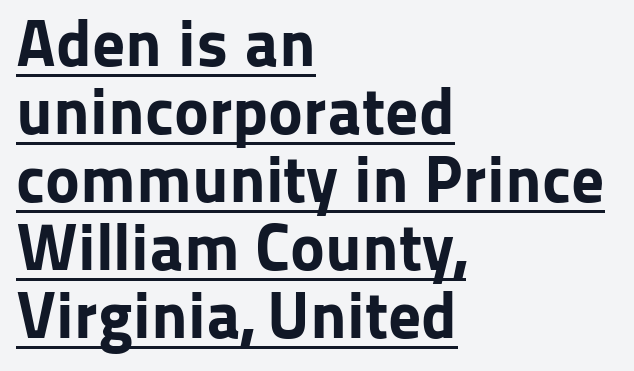
Q: Is the text bold? A: Yes.
Q: Is the text italic (slanted)? A: No, it is upright.
Q: Is the typeface a serif or a sans-serif typeface? A: Sans-serif.
Q: Is the text underlined? A: Yes.
Q: How is the paragraph aligned? A: Left-aligned.
Q: Is the spacing between letters normal or unusually wide? A: Normal.
Q: Is the spacing between lines tight, normal or loose? A: Tight.
Q: Width (condensed, normal, or wide)? A: Normal.
Q: Stroke contrast? A: Low.
Q: x-height? A: Medium.
Q: Monospaced? A: No.
